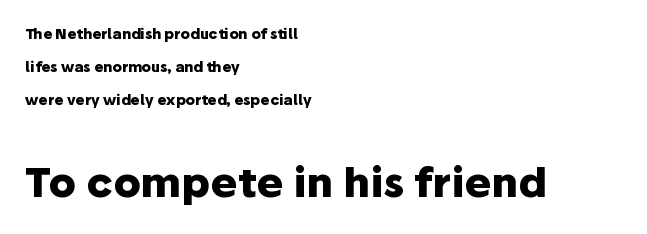
{"serif": "no", "italic": "no", "bold": "yes", "weight": "heavy", "width": "normal", "stroke_contrast": "low", "x_height": "medium", "monospaced": "no", "underline": "no", "align": "left", "line_spacing": "loose", "line_spacing_ratio": 2.35, "letter_spacing": "normal", "letter_spacing_em": 0.0, "larger_block": "second", "size_ratio": 2.93, "glyph_px": 41}
